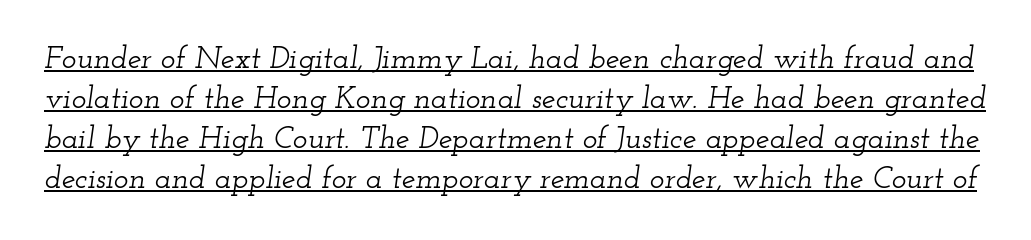
Quick note: interline space is typical. These characters rest on top of a visible drawn line. Is this a sans? No — the strokes have serifs. There's an unmistakable incline to the writing here. Spacing verdict: proportional, widths tailored to each character.
